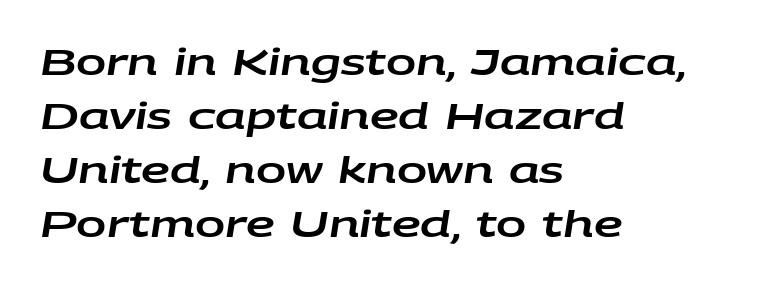
The gap between lines stays unmarked. Note the varied advance widths — an 'i' is clearly narrower than an 'm'. The compositor pushed each line to the left boundary. Notice how descenders clear the ascenders below comfortably — that's standard leading. Is the type slanted? Yes — the strokes lean at a clear angle. The line texture is even and compact thanks to regular tracking.
